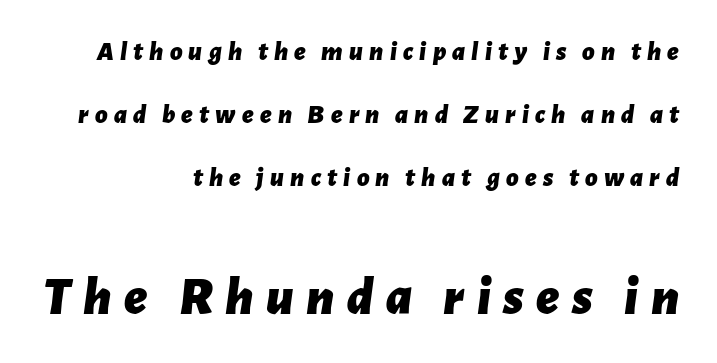
The image shows 54 px bold type, italic (leaning right); set right-aligned, loose line spacing (2.33x), unusually wide letter spacing (+0.23 em), not underlined; the second (bottom) block is 2.0x larger; low stroke contrast and a medium x-height.
